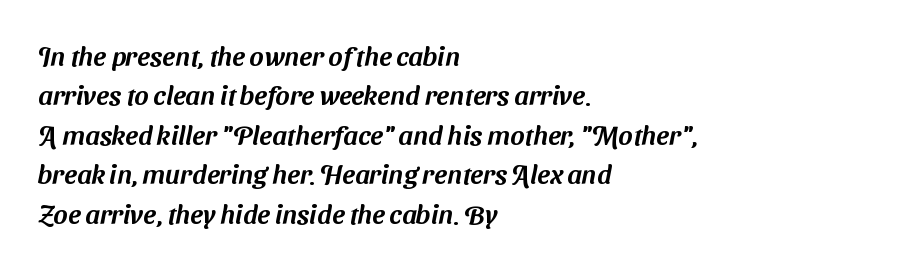
Q: Is the text underlined? A: No.
Q: How is the paragraph aligned? A: Left-aligned.
Q: Is the spacing between letters normal or unusually wide? A: Normal.
Q: Is the spacing between lines tight, normal or loose? A: Normal.
